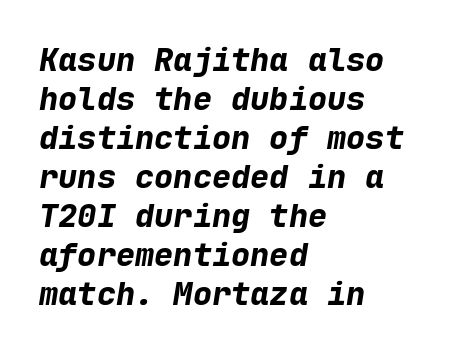
The letters march in equal steps, a hallmark of fixed-pitch type. Each glyph is drawn with heavy, bold strokes. The ragged edge is on the right, which tells us the setting is flush left. Bare-footed words on every line.
